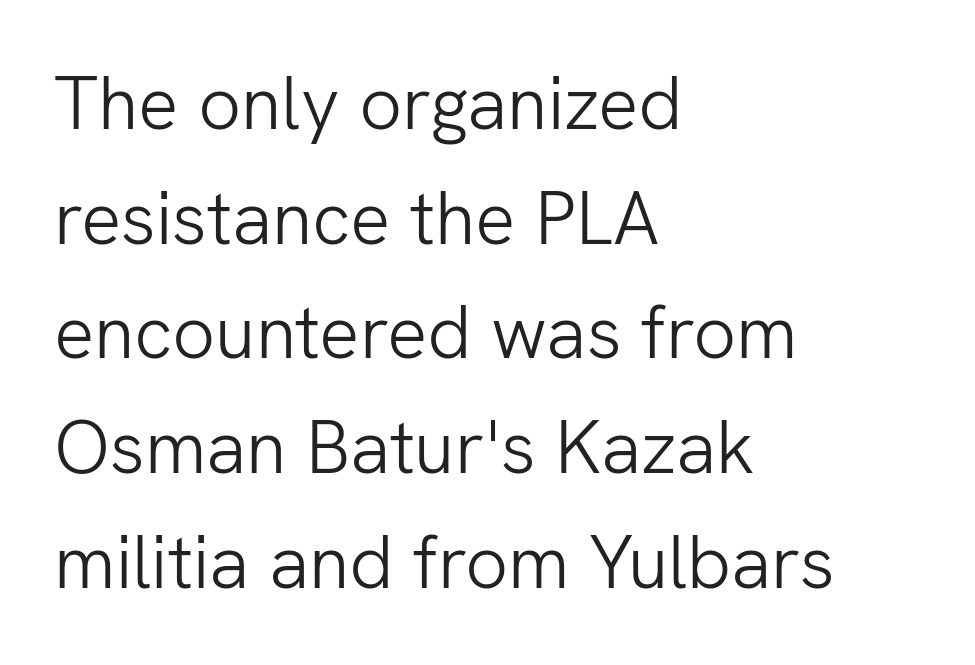
Q: Is the text bold? A: No.
Q: Is the text italic (slanted)? A: No, it is upright.
Q: Is the typeface a serif or a sans-serif typeface? A: Sans-serif.
Q: Is the text underlined? A: No.
Q: How is the paragraph aligned? A: Left-aligned.
Q: Is the spacing between letters normal or unusually wide? A: Normal.
Q: Is the spacing between lines tight, normal or loose? A: Normal.
Q: Width (condensed, normal, or wide)? A: Normal.
Q: Stroke contrast? A: Low.
Q: x-height? A: Medium.
Q: Monospaced? A: No.
